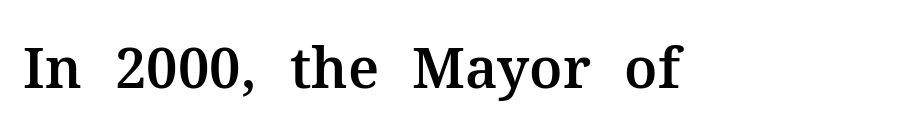
{"serif": "yes", "italic": "no", "width": "normal", "stroke_contrast": "medium", "x_height": "medium", "monospaced": "no", "underline": "no", "letter_spacing": "normal", "letter_spacing_em": 0.0, "glyph_px": 56}
